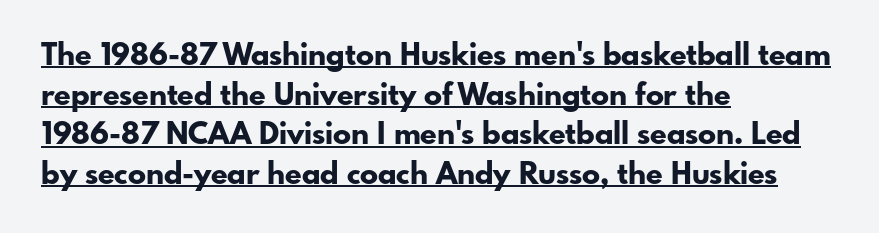
{"serif": "no", "italic": "no", "bold": "yes", "weight": "bold", "width": "normal", "stroke_contrast": "low", "x_height": "small", "monospaced": "no", "underline": "yes", "align": "left", "line_spacing": "normal", "line_spacing_ratio": 1.32, "letter_spacing": "normal", "letter_spacing_em": 0.0, "glyph_px": 30}
